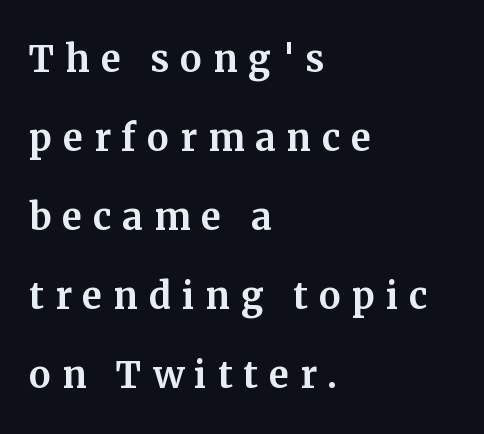
{"serif": "yes", "italic": "no", "width": "normal", "stroke_contrast": "medium", "x_height": "medium", "monospaced": "no", "underline": "no", "align": "left", "line_spacing": "normal", "line_spacing_ratio": 1.61, "letter_spacing": "wide", "letter_spacing_em": 0.22, "glyph_px": 49}
